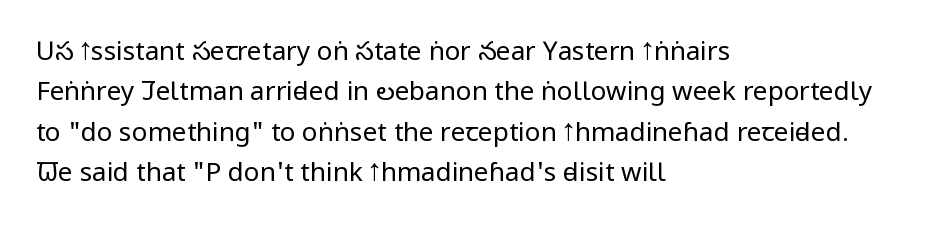
{"italic": "no", "bold": "no", "underline": "no", "align": "left", "line_spacing": "normal", "line_spacing_ratio": 1.55, "letter_spacing": "normal", "letter_spacing_em": 0.0, "glyph_px": 26}
